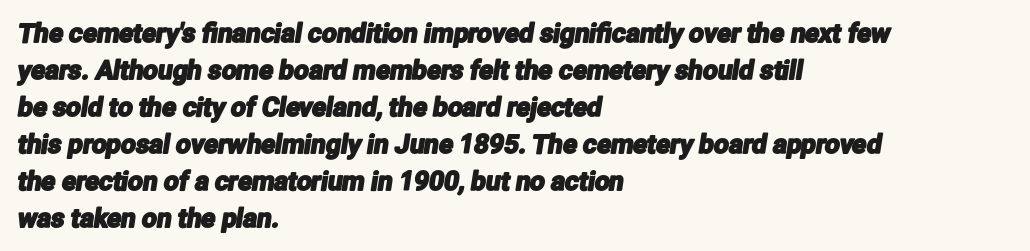
The image shows 26 px text type; set left-aligned, normal line spacing (1.42x), normal letter spacing, not underlined.
